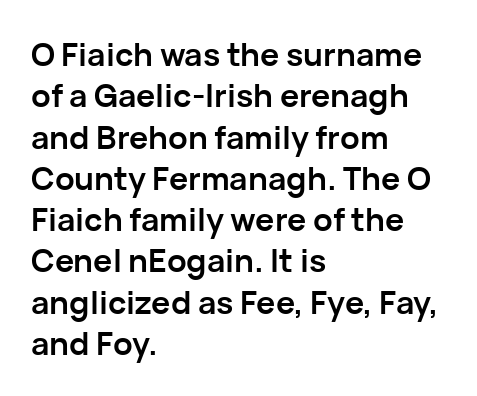
Strong, thick strokes mark this as bold type. These lines are composed in type without serifs. A roman cut, with each character standing at attention. Caption: standard tracking, unaltered. Leftover space on each line is placed entirely after the last word. Varying glyph widths throughout — classic text-font behaviour.
